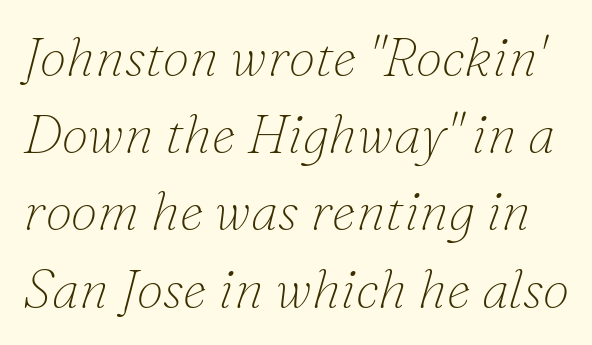
The image shows 54 px thin serif type, italic (leaning right); set normal line spacing (1.43x), normal letter spacing, not underlined; low stroke contrast and a small x-height.
